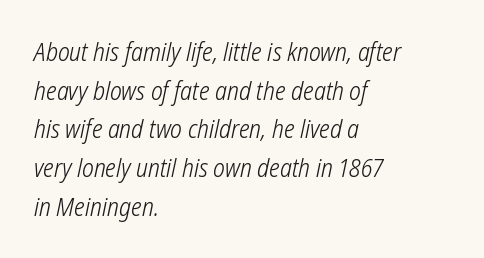
{"bold": "no", "underline": "no", "align": "left", "line_spacing": "normal", "line_spacing_ratio": 1.55, "letter_spacing": "normal", "letter_spacing_em": 0.0, "glyph_px": 25}
